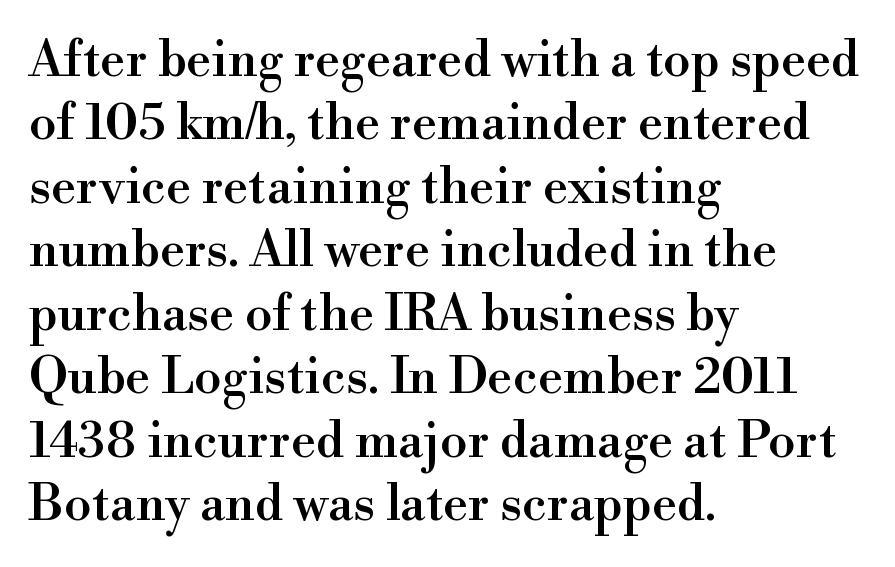
The glyphs are unaccompanied by any horizontal stroke below them. Each letter keeps its own natural width here, so spacing adapts to shape. Each word holds together tightly as a unit, with standard inter-letter gaps. You can tell it's not italic because the verticals are truly vertical.
